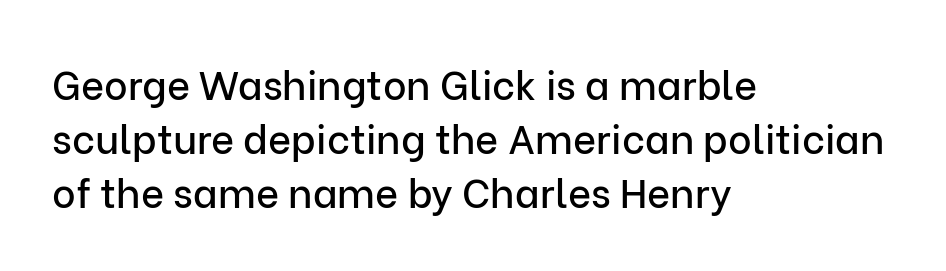
The rendering uses a moderate line-height, typical for paragraphs. Nobody touched the tracking dial on this one. These lines are rendered in a variable-pitch font. Unlike italic type, these characters show no tilt at all. Horizontally, the lines are justified to the leading edge only. Stroke terminals: plain, sans-serif.
